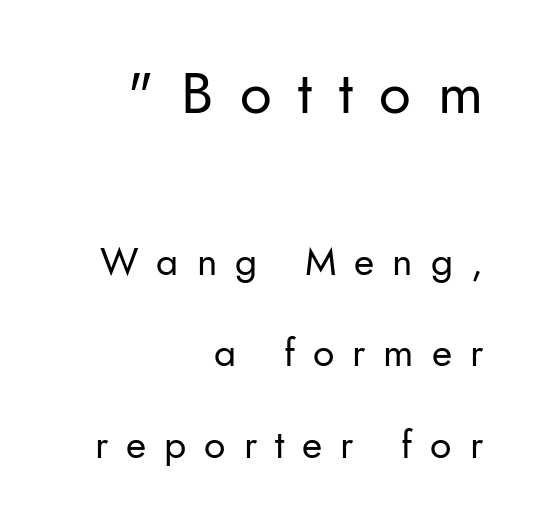
The image shows 58 px regular-weight sans-serif type, upright; set right-aligned, loose line spacing (2.35x), unusually wide letter spacing (+0.46 em), not underlined; the first (top) block is 1.49x larger; low stroke contrast and a small x-height.
